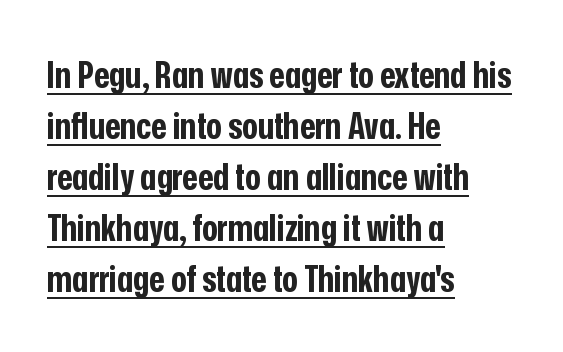
{"serif": "no", "italic": "no", "bold": "yes", "weight": "bold", "width": "condensed", "stroke_contrast": "low", "x_height": "medium", "monospaced": "no", "underline": "yes", "align": "left", "line_spacing": "normal", "line_spacing_ratio": 1.38, "letter_spacing": "normal", "letter_spacing_em": 0.0, "glyph_px": 37}
